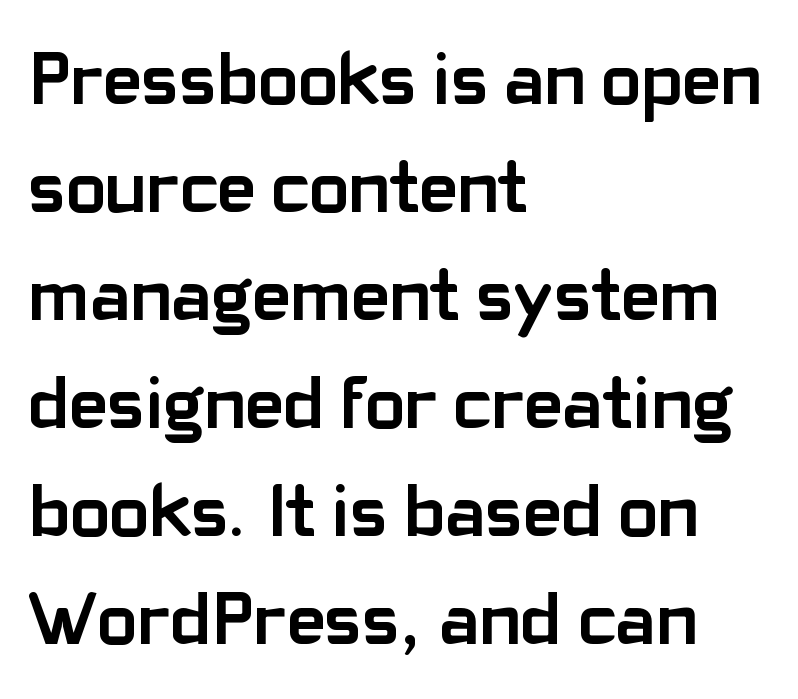
You can tell from the bare stems that sans-serif type was used. The glyphs have the mass of a bold cut. This sample has the flowing, uneven cadence of proportional lettering. Which margin do the lines hug? The left one — the right edge is uneven. Short note: letters normally spaced.
